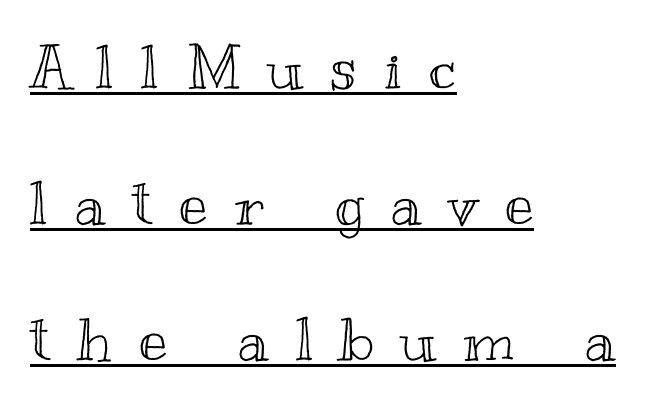
The image shows 60 px wide type, upright; set left-aligned, loose line spacing (2.27x), unusually wide letter spacing (+0.45 em), underlined; a small x-height.
